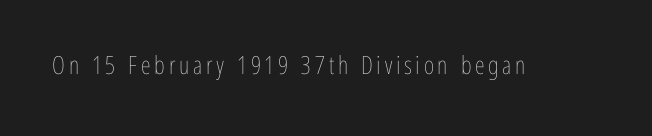
The image shows 25 px text type, upright; set not underlined.
